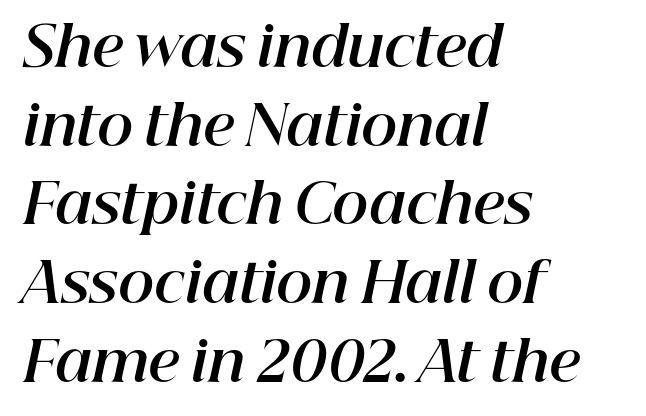
Q: Is the text bold? A: Yes.
Q: Is the text italic (slanted)? A: Yes, it leans right by about 12 degrees.
Q: Is the text underlined? A: No.
Q: How is the paragraph aligned? A: Left-aligned.
Q: Is the spacing between letters normal or unusually wide? A: Normal.
Q: Is the spacing between lines tight, normal or loose? A: Normal.
Q: Width (condensed, normal, or wide)? A: Normal.
Q: Stroke contrast? A: High.
Q: x-height? A: Medium.
Q: Monospaced? A: No.
